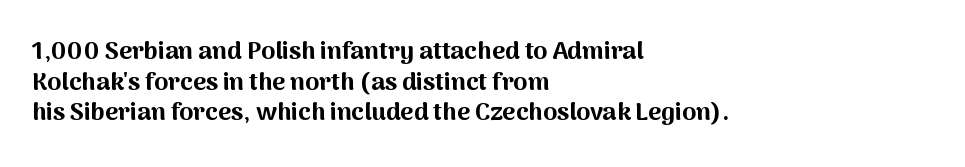
{"italic": "no", "bold": "yes", "underline": "no", "align": "left", "line_spacing_ratio": 1.23, "letter_spacing": "normal", "letter_spacing_em": 0.0, "glyph_px": 25}
